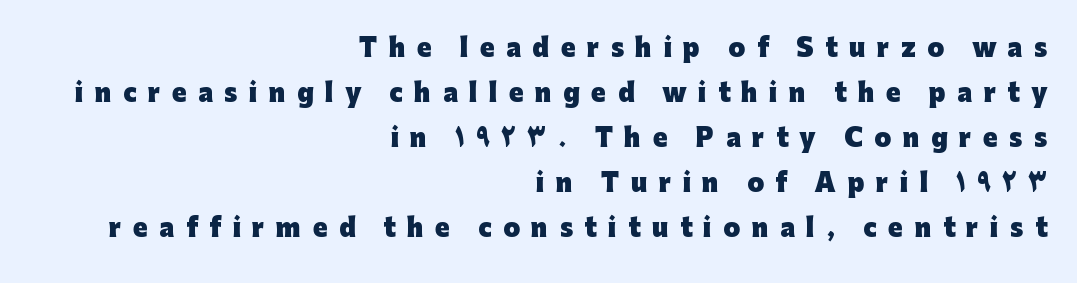
The image shows 24 px bold type, upright; set right-aligned, line spacing 1.88x, unusually wide letter spacing (+0.48 em), not underlined.
